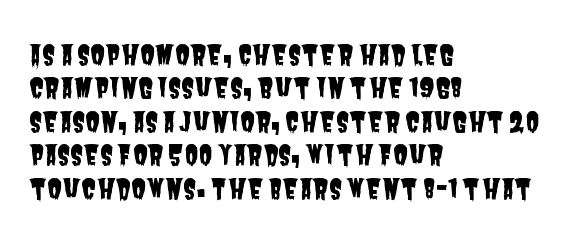
The glyphs are unaccompanied by any horizontal stroke below them. Spacing between characters is what you'd get straight out of the box. Horizontal alignment here is leftward, the default for most running prose.
